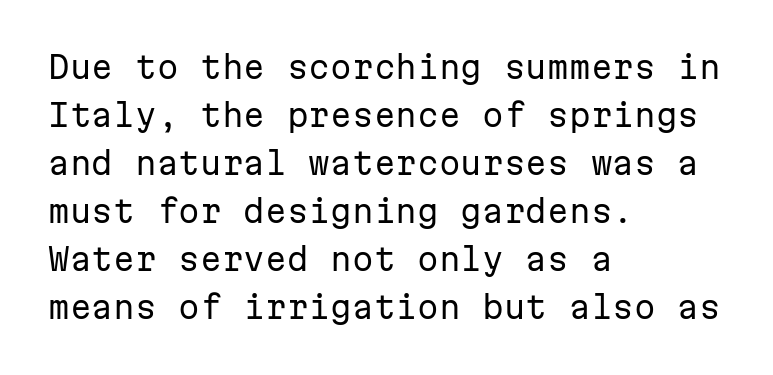
Monospaced: the letters line up in strict vertical columns. Honestly, there is no underline to notice here at all. Are there feet on the stems? There aren't — it's a sans. The letters stand straight up with perfectly vertical stems.
